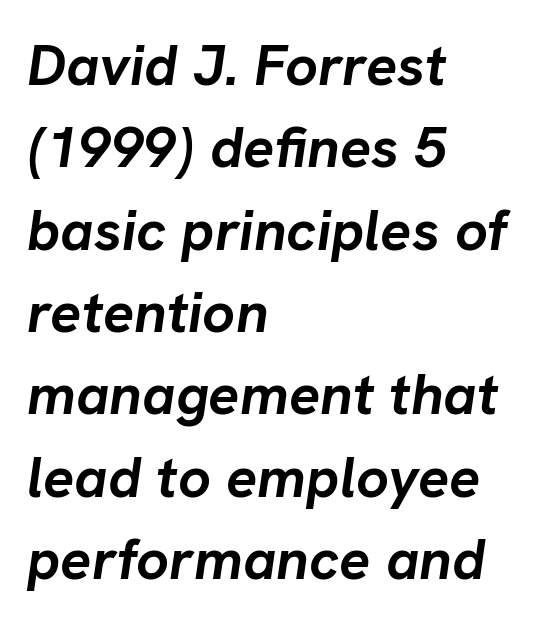
Q: Is the text bold? A: Yes.
Q: Is the text italic (slanted)? A: Yes, it leans right by about 8 degrees.
Q: Is the text underlined? A: No.
Q: How is the paragraph aligned? A: Left-aligned.
Q: Is the spacing between letters normal or unusually wide? A: Normal.
Q: Is the spacing between lines tight, normal or loose? A: Normal.
Q: Width (condensed, normal, or wide)? A: Normal.
Q: Stroke contrast? A: Low.
Q: x-height? A: Medium.
Q: Monospaced? A: No.
